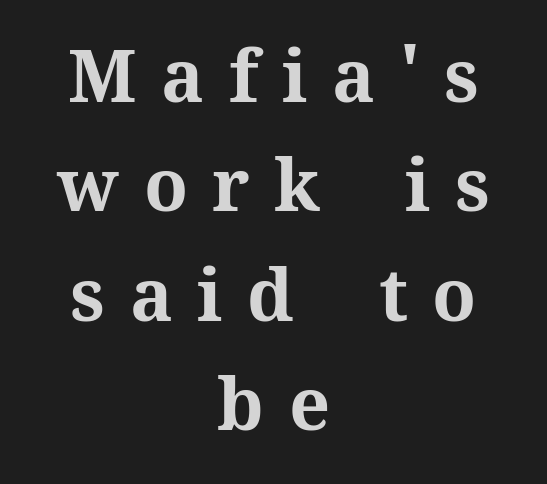
The whitespace from short lines is split evenly between both sides. Observe the wide spacing: letters keep a clear distance from each other. A serif font was chosen for this passage. No italicization has been applied; the sample stays upright. Each row of text sits above clean, open space.
